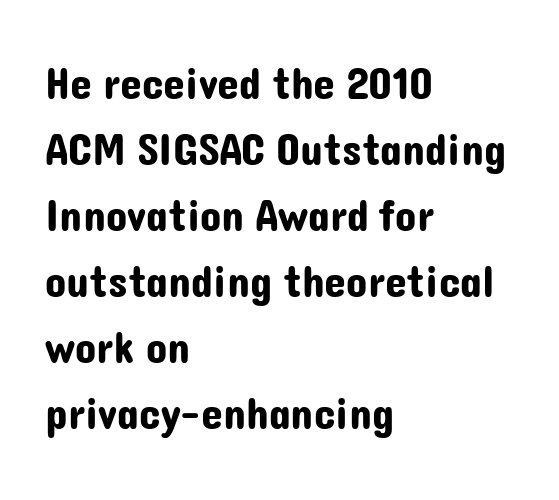
Note the varied advance widths — an 'i' is clearly narrower than an 'm'. This rendering leaves character spacing at its baseline value. Does the type have serifs? No, each stem ends abruptly. Regular leading. A classic flush-left, rag-right setting is used for this passage. If you drew a line through each stem, it would be perfectly vertical.
